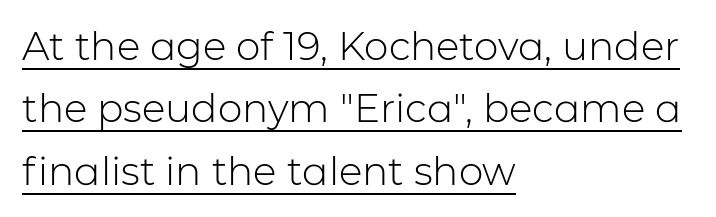
Q: Is the text bold? A: No.
Q: Is the text italic (slanted)? A: No, it is upright.
Q: Is the typeface a serif or a sans-serif typeface? A: Sans-serif.
Q: Is the text underlined? A: Yes.
Q: How is the paragraph aligned? A: Left-aligned.
Q: Is the spacing between letters normal or unusually wide? A: Normal.
Q: Is the spacing between lines tight, normal or loose? A: Normal.
Q: Width (condensed, normal, or wide)? A: Normal.
Q: Stroke contrast? A: Low.
Q: x-height? A: Medium.
Q: Monospaced? A: No.
